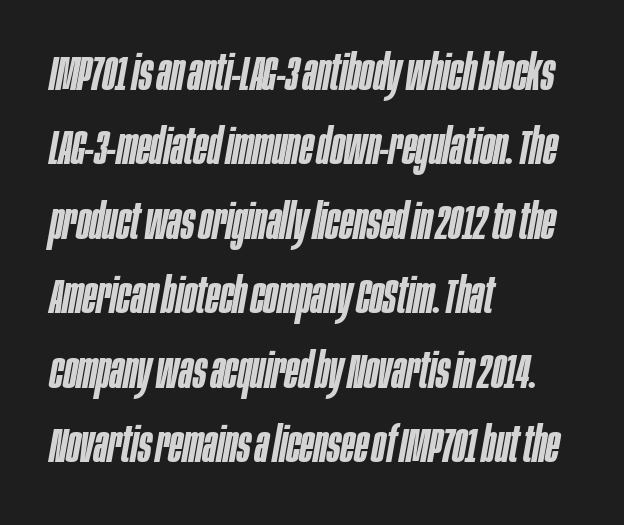
The image shows 50 px semibold, condensed type, italic (leaning right); set left-aligned, normal line spacing (1.49x), normal letter spacing, not underlined; low stroke contrast and a large x-height.
